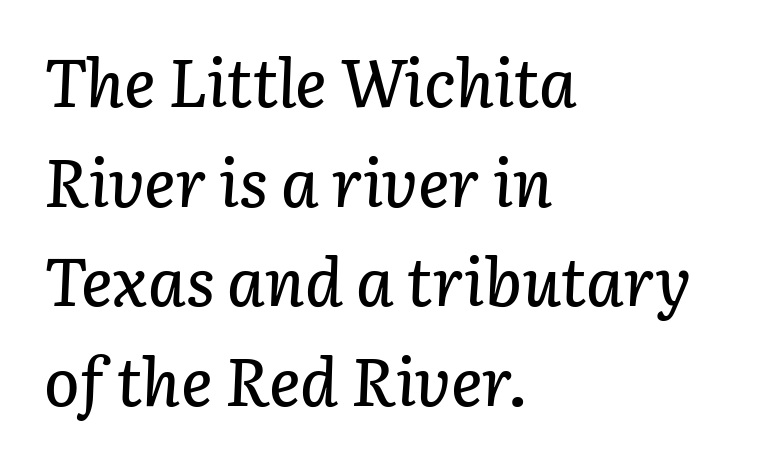
The space between consecutive lines is moderate. Descender tails drop into unmarked territory. Spacing verdict: proportional, widths tailored to each character. Does extra space separate the letters? No, they use regular spacing. The glyphs look as if they've been sheared to an angle.
